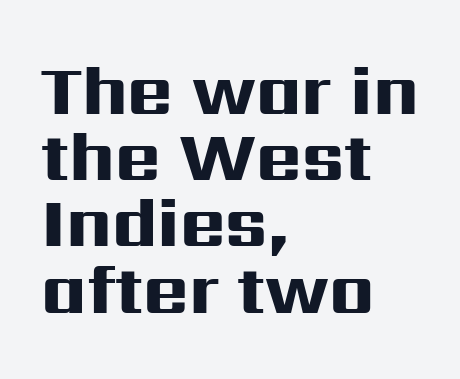
Interline gaps are noticeably narrow in this sample. The face used here has the dense, thick strokes of a bold. To sum up the face: it is a sans, with no serifs. The line texture is even and compact thanks to regular tracking.
